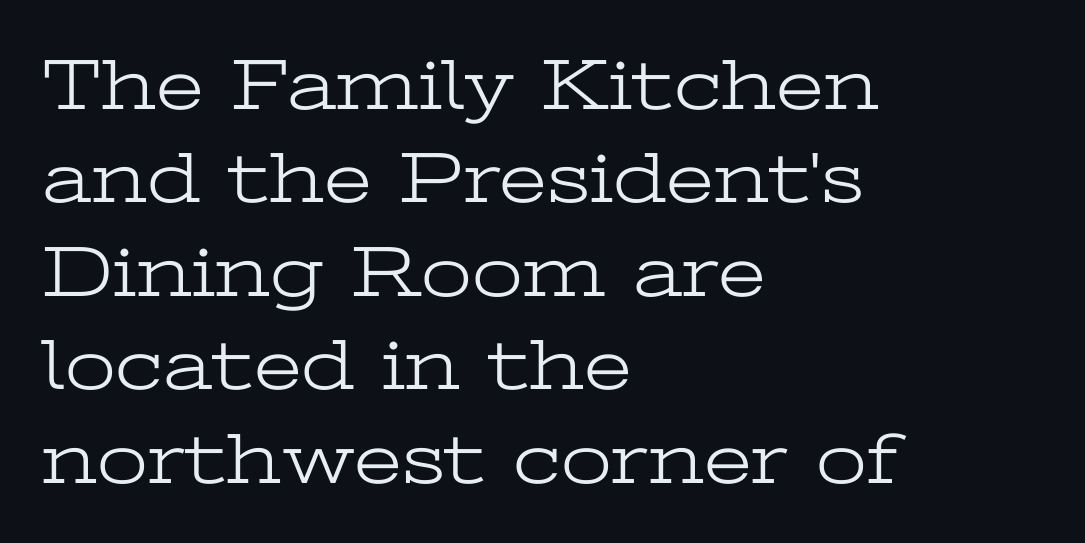
Q: Is the text bold? A: No.
Q: Is the text italic (slanted)? A: No, it is upright.
Q: Is the typeface a serif or a sans-serif typeface? A: Serif.
Q: Is the text underlined? A: No.
Q: How is the paragraph aligned? A: Left-aligned.
Q: Is the spacing between letters normal or unusually wide? A: Normal.
Q: Is the spacing between lines tight, normal or loose? A: Normal.
Q: Width (condensed, normal, or wide)? A: Wide.
Q: Stroke contrast? A: Low.
Q: x-height? A: Medium.
Q: Monospaced? A: No.
